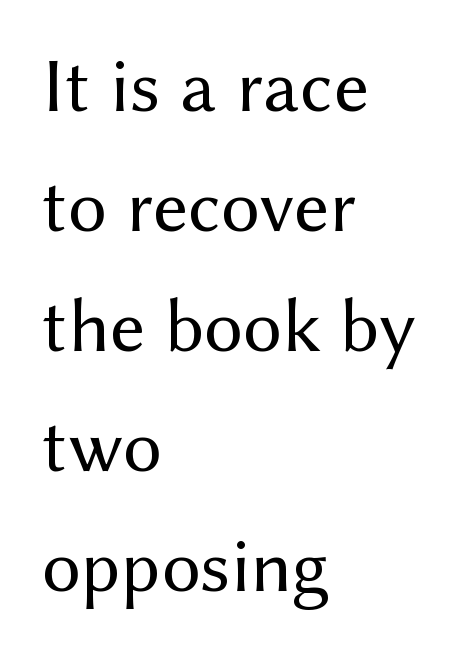
Is this a sans? Yes — the strokes have no serifs. The face used here is proportionally spaced, like ordinary book or web type. Teacher's note: observe the even left margin — that is flush-left alignment. This block has exactly the height ordinary leading produces.
